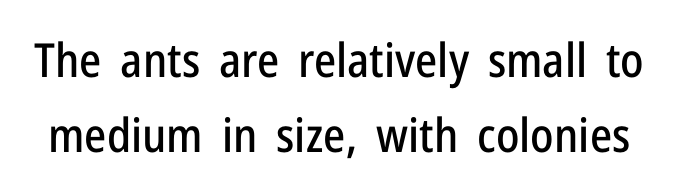
If you drew a line through each stem, it would be perfectly vertical. A sans-serif font was chosen for this passage. Honestly, there is no underline to notice here at all. The type is set solid horizontally, with unmodified tracking. What's the leading like? Ordinary, nothing unusual.
